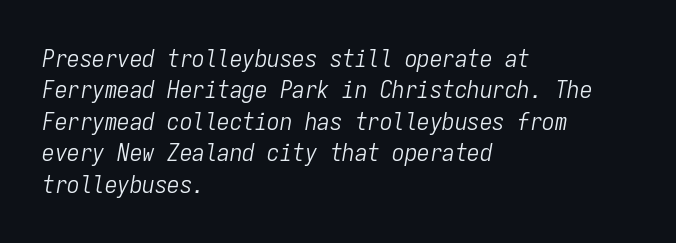
The image shows 25 px text type, italic (leaning right); set left-aligned, normal line spacing (1.26x), normal letter spacing, not underlined.
